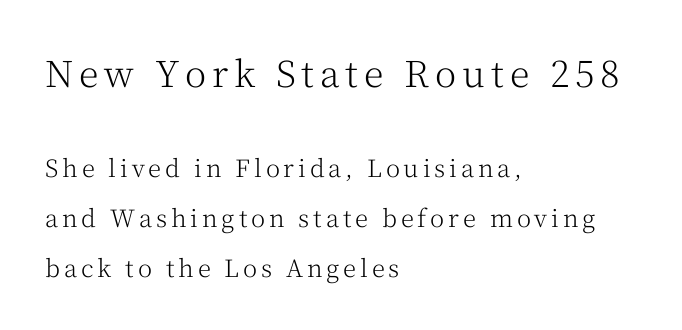
The image shows 36 px light serif type, upright; set left-aligned, loose line spacing (2.09x), not underlined; the first (top) block is 1.5x larger; medium stroke contrast and a medium x-height.
